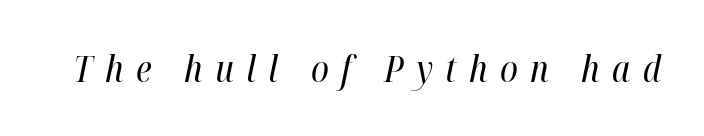
Designer's note — italics engaged. The passage shown is not bold in any degree. Letter spacing: wide. Think of a printed novel: that variable character pitch is what you see here. Just letters on the line, the space beneath them empty.
